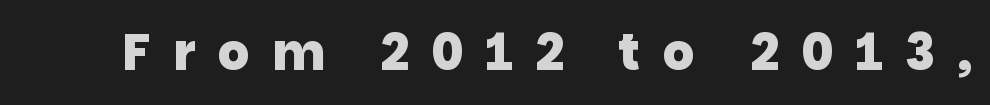
The image shows 50 px heavy sans-serif type; set unusually wide letter spacing (+0.45 em), not underlined; low stroke contrast and a large x-height.
